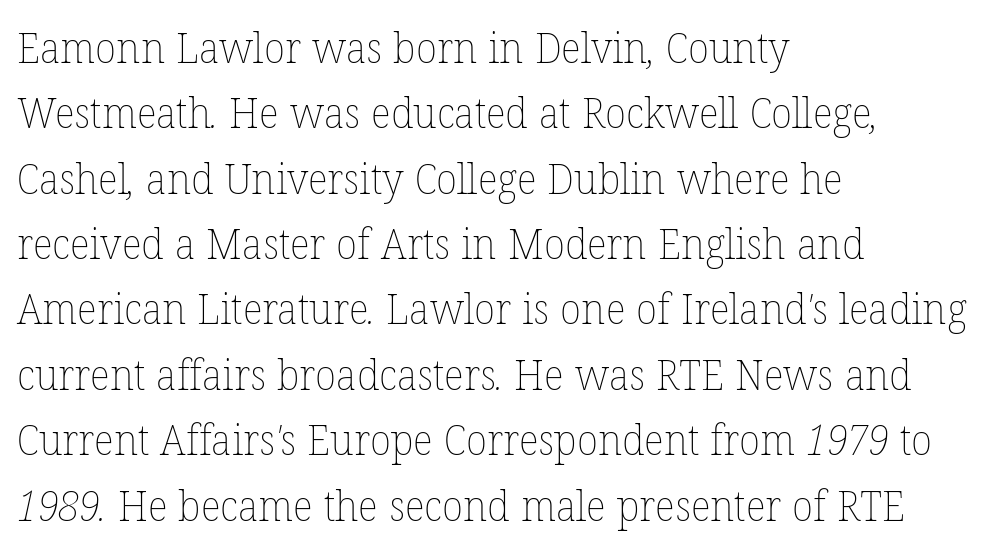
The typeface has the unassuming heft of standard copy or less. Caption: standard tracking, unaltered. The words here are not underlined. Horizontal bands of white between lines are of average thickness.
